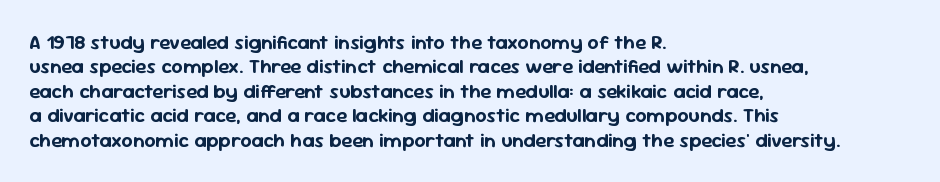
{"italic": "no", "underline": "no", "align": "left", "line_spacing_ratio": 1.22, "letter_spacing": "normal", "letter_spacing_em": 0.0, "glyph_px": 20}
